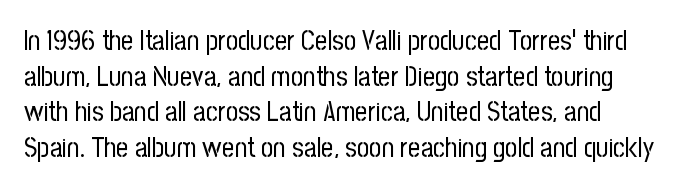
{"italic": "no", "bold": "no", "underline": "no", "line_spacing": "normal", "line_spacing_ratio": 1.32, "letter_spacing": "normal", "letter_spacing_em": 0.0, "glyph_px": 27}
